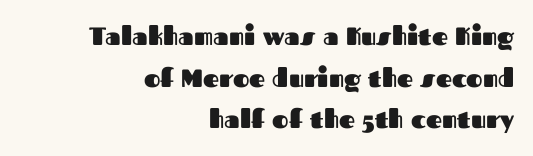
{"italic": "no", "bold": "yes", "underline": "no", "align": "right", "line_spacing": "normal", "line_spacing_ratio": 1.67, "letter_spacing": "normal", "letter_spacing_em": 0.0, "glyph_px": 25}
